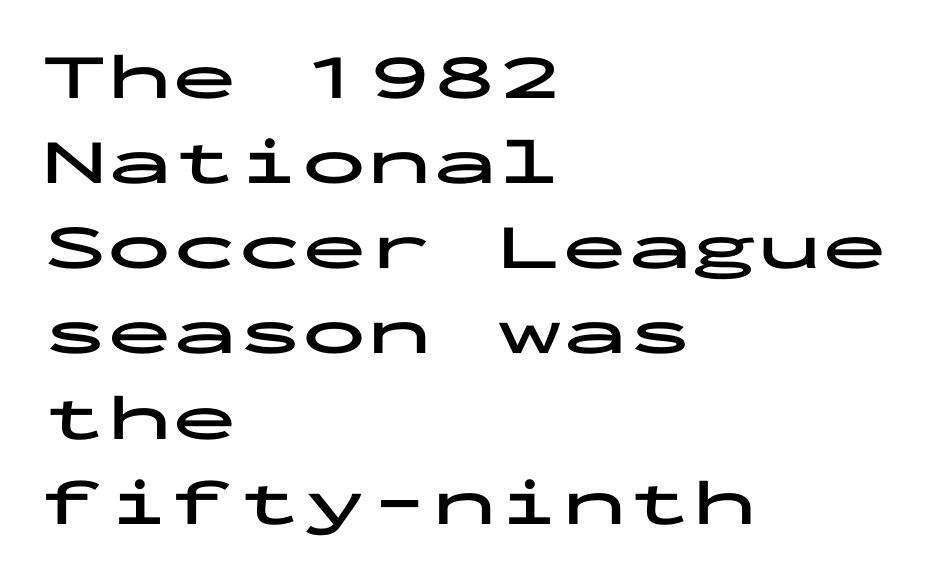
The face used here is monospaced, like something from a code editor. Underlining? Definitely not there. The designer went with a sans here, leaving each stem footless. Vertically, the passage feels balanced, rows spaced as you'd expect. The tracking reads as untouched default to a designer's eye.
